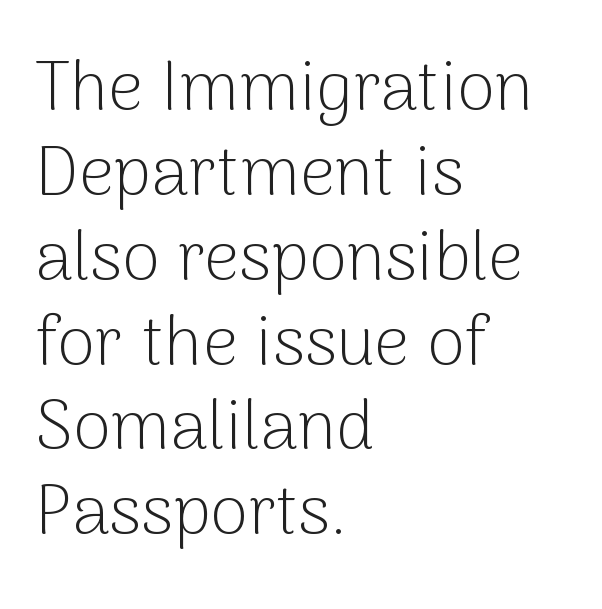
The glyphs in this specimen are sans serif. These lines are rendered in a variable-pitch font. Notice how the stems are strictly vertical — no italics here. Inter-character spacing is left at the font's built-in metrics.
